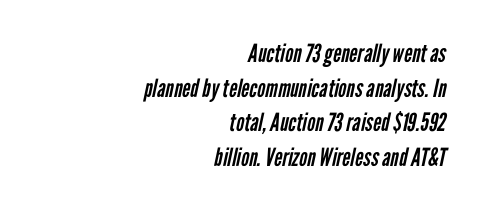
Q: Is the text bold? A: No.
Q: Is the text underlined? A: No.
Q: How is the paragraph aligned? A: Right-aligned.
Q: Is the spacing between letters normal or unusually wide? A: Normal.
Q: Is the spacing between lines tight, normal or loose? A: Normal.
